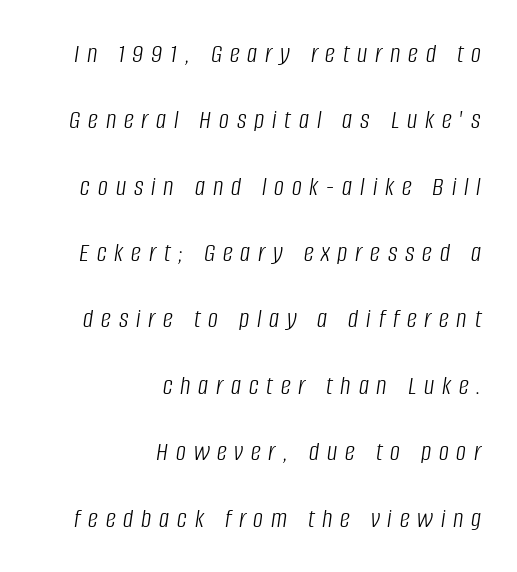
{"italic": "yes", "lean": "right", "slant_degrees": 8, "bold": "no", "weight": "light", "width": "condensed", "stroke_contrast": "low", "x_height": "large", "monospaced": "no", "underline": "no", "align": "right", "line_spacing": "loose", "line_spacing_ratio": 2.37, "letter_spacing": "wide", "letter_spacing_em": 0.28, "glyph_px": 28}
